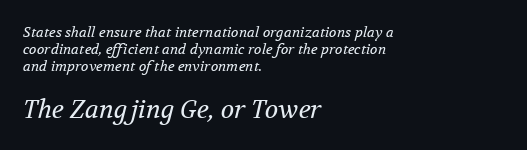
{"italic": "yes", "lean": "right", "slant_degrees": 12, "bold": "no", "underline": "no", "align": "left", "line_spacing_ratio": 1.2, "letter_spacing": "normal", "letter_spacing_em": 0.0, "larger_block": "second", "size_ratio": 1.79, "glyph_px": 25}
